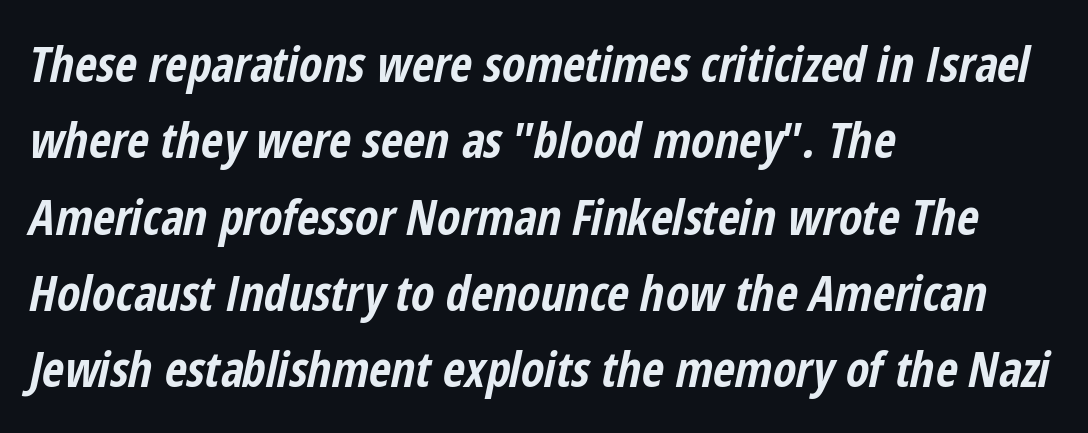
The image shows 48 px bold, condensed type, italic (leaning right); set left-aligned, normal line spacing (1.59x), normal letter spacing, not underlined; low stroke contrast and a medium x-height.
